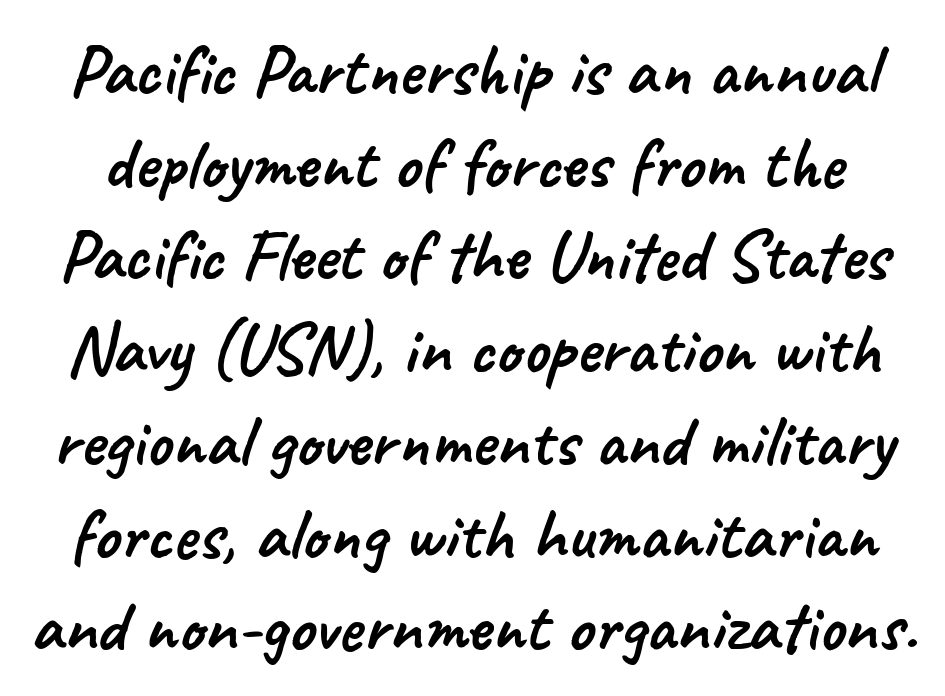
The image shows 73 px sans-serif type; set normal line spacing (1.27x), normal letter spacing, not underlined; low stroke contrast and a small x-height.
